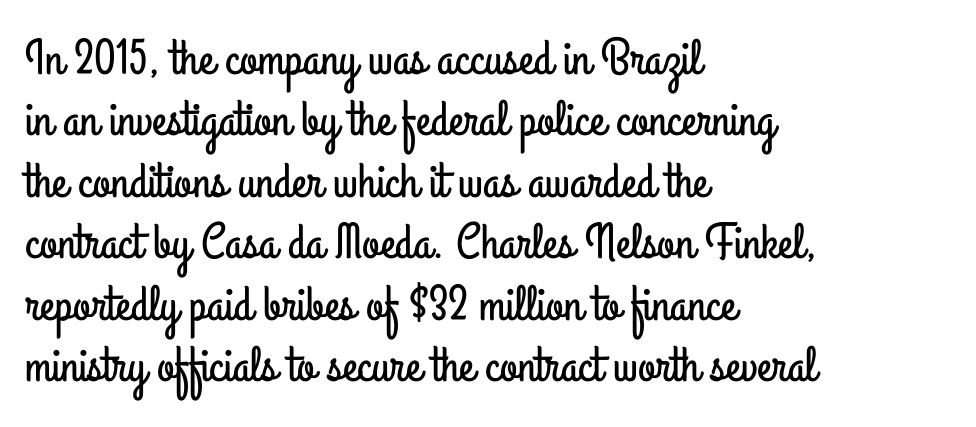
The image shows 50 px condensed sans-serif type, upright; set left-aligned, line spacing 1.23x, normal letter spacing, not underlined; low stroke contrast and a small x-height.
